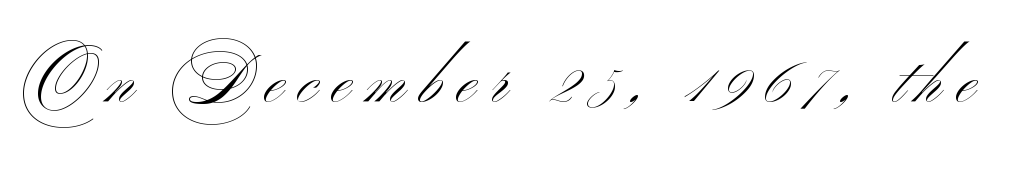
{"serif": "no", "bold": "no", "weight": "light", "width": "wide", "stroke_contrast": "medium", "x_height": "small", "monospaced": "no", "underline": "no", "letter_spacing": "wide", "letter_spacing_em": 0.22, "glyph_px": 68}
